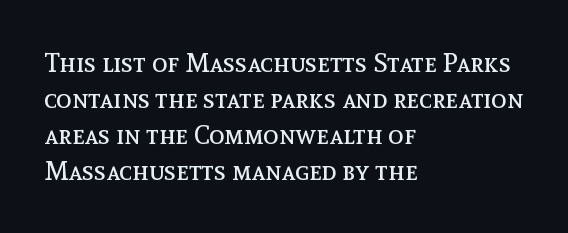
Teacher's note: observe the even left margin — that is flush-left alignment. Students, note that the glyphs here touch the page at normal intervals. Do the letters lean? They stand straight. Descenders hang freely into open space. Stem width sits at or under what a default text font uses.
